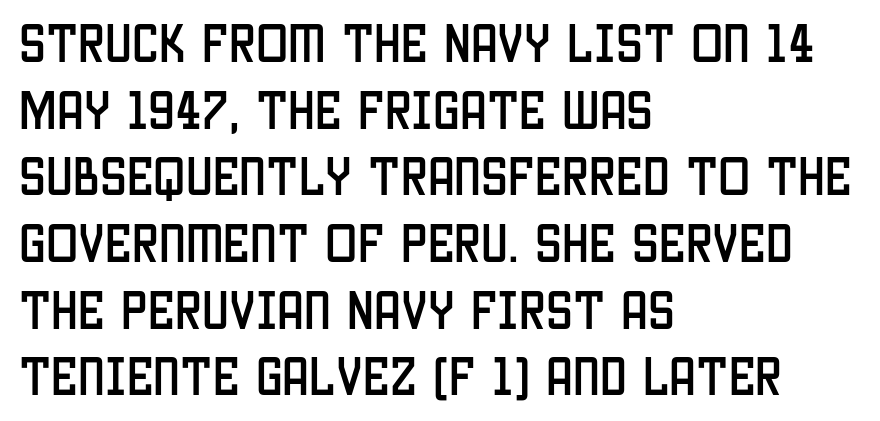
Q: Is the text italic (slanted)? A: No, it is upright.
Q: Is the typeface a serif or a sans-serif typeface? A: Sans-serif.
Q: Is the text underlined? A: No.
Q: How is the paragraph aligned? A: Left-aligned.
Q: Is the spacing between letters normal or unusually wide? A: Normal.
Q: Is the spacing between lines tight, normal or loose? A: Normal.
Q: Width (condensed, normal, or wide)? A: Condensed.
Q: Stroke contrast? A: Low.
Q: x-height? A: Large.
Q: Monospaced? A: No.
